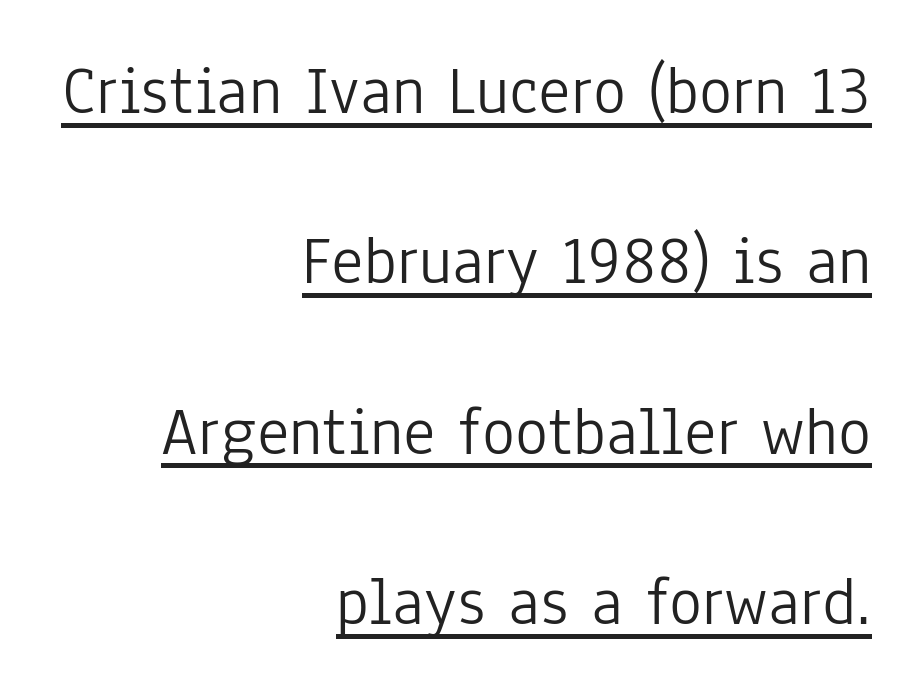
You could fit nearly another row in the gap between these rows. Which margin do the lines hug? The right one — the left edge is uneven. You can tell from the bare stems that sans-serif type was used. No chunkiness to these letters — they're not bold. In terms of letterspacing, this is plain default setting. The face used here is proportionally spaced, like ordinary book or web type.
